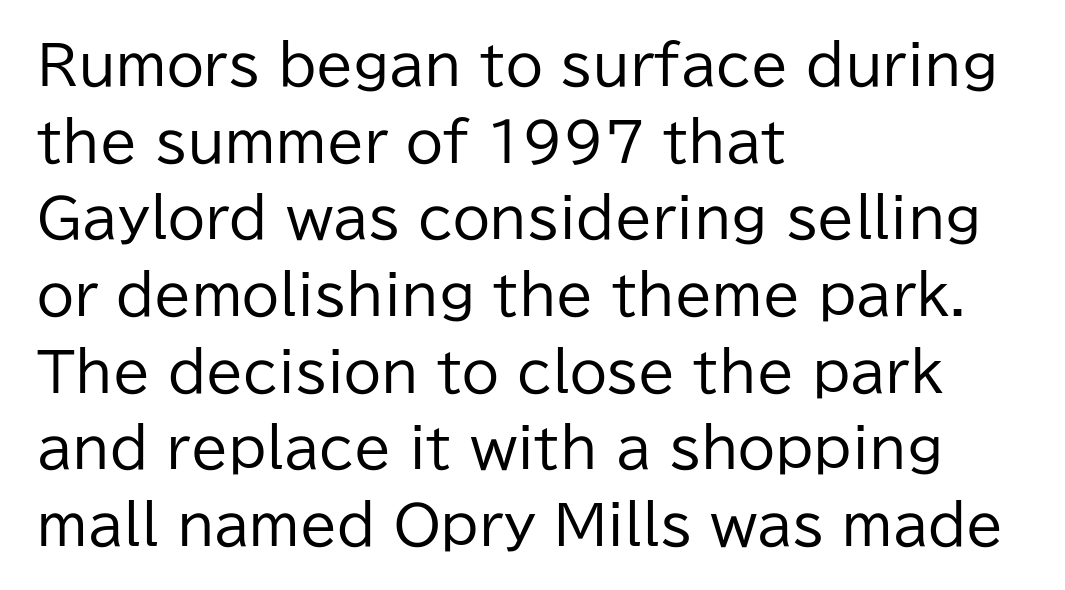
The image shows 54 px regular-weight sans-serif type, upright; set left-aligned, normal line spacing (1.42x), normal letter spacing, not underlined; low stroke contrast and a medium x-height.
